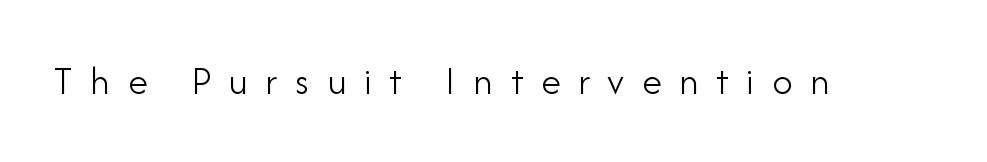
{"serif": "no", "italic": "no", "bold": "no", "weight": "light", "width": "normal", "stroke_contrast": "low", "x_height": "small", "monospaced": "no", "underline": "no", "letter_spacing": "wide", "letter_spacing_em": 0.44, "glyph_px": 40}
